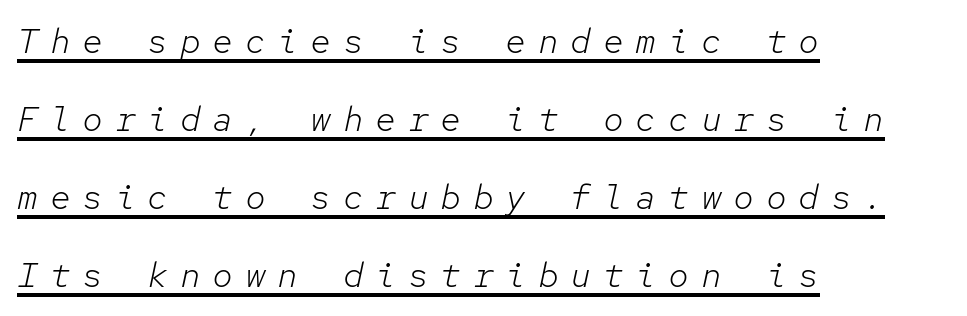
Is there much room between lines? Yes — plenty of vertical air separates them. Is the letter spacing exaggerated? Yes — the characters are pushed far apart. The passage is arranged the way most books set body copy — flush left. The lettering tilts uniformly, giving the passage an italic look.
